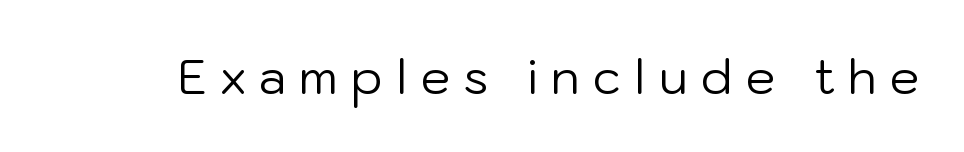
{"serif": "no", "italic": "no", "bold": "no", "weight": "regular", "width": "normal", "stroke_contrast": "low", "x_height": "medium", "monospaced": "no", "underline": "no", "letter_spacing": "wide", "letter_spacing_em": 0.28, "glyph_px": 47}
